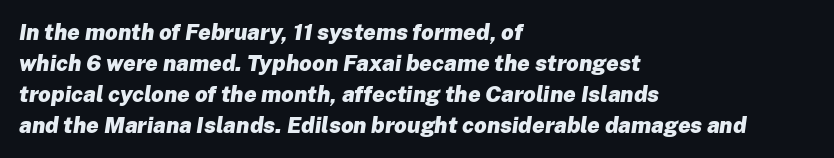
The image shows 22 px bold type, italic (leaning right); set left-aligned, normal line spacing (1.41x), normal letter spacing, not underlined.
